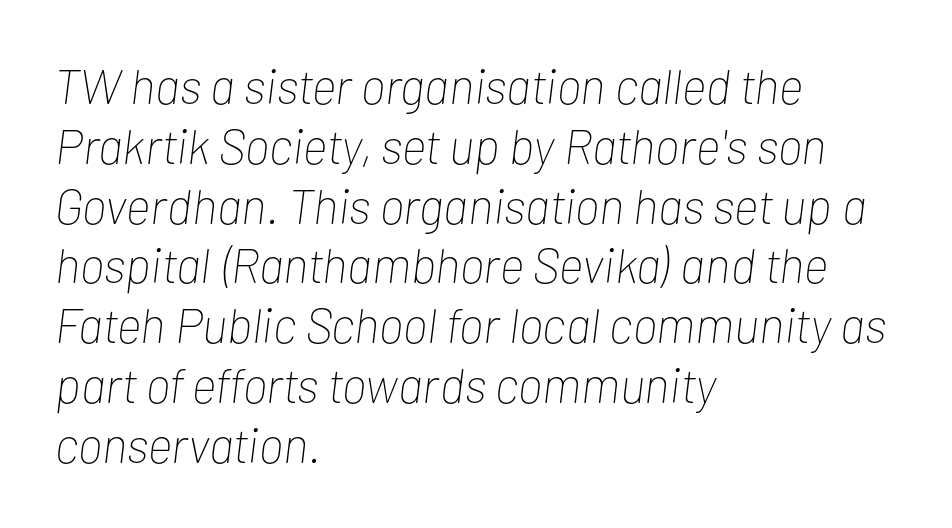
You could not count columns in this text — the font is proportionally spaced. Honestly, the letter spacing is just normal — you wouldn't notice it. Reading down the block, your eye returns to a fixed left position each line. Looking at the ascenders, they clearly lean.
